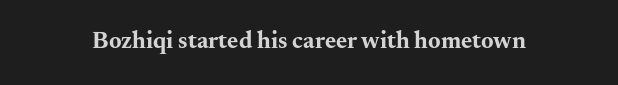
Q: Is the text bold? A: Yes.
Q: Is the text italic (slanted)? A: No, it is upright.
Q: Is the text underlined? A: No.
Q: Is the spacing between letters normal or unusually wide? A: Normal.
